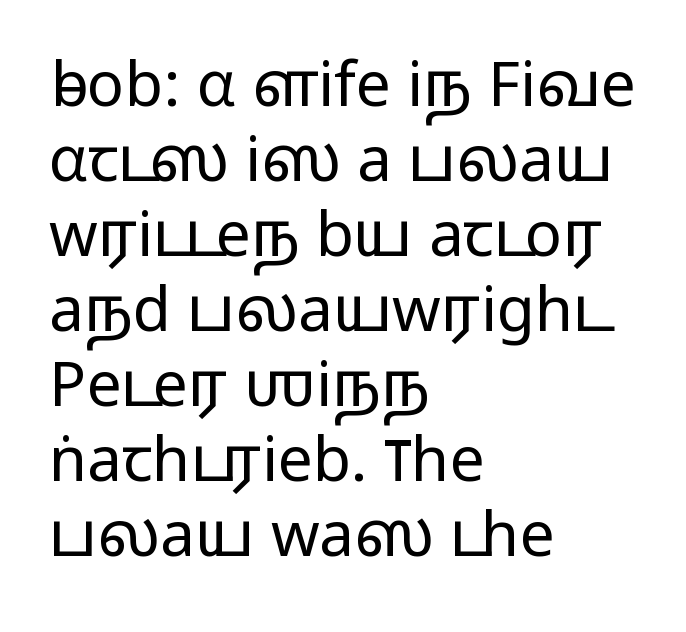
{"serif": "no", "italic": "no", "bold": "no", "weight": "light", "width": "wide", "stroke_contrast": "low", "x_height": "medium", "monospaced": "no", "underline": "no", "align": "left", "line_spacing_ratio": 1.21, "letter_spacing": "normal", "letter_spacing_em": 0.0, "glyph_px": 62}
